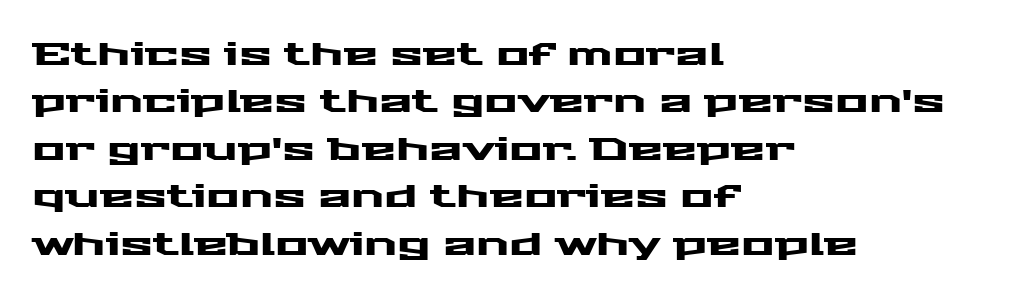
Q: Is the text italic (slanted)? A: No, it is upright.
Q: Is the typeface a serif or a sans-serif typeface? A: Sans-serif.
Q: Is the text underlined? A: No.
Q: How is the paragraph aligned? A: Left-aligned.
Q: Is the spacing between letters normal or unusually wide? A: Normal.
Q: Is the spacing between lines tight, normal or loose? A: Normal.
Q: Width (condensed, normal, or wide)? A: Wide.
Q: Stroke contrast? A: Medium.
Q: x-height? A: Medium.
Q: Monospaced? A: No.
